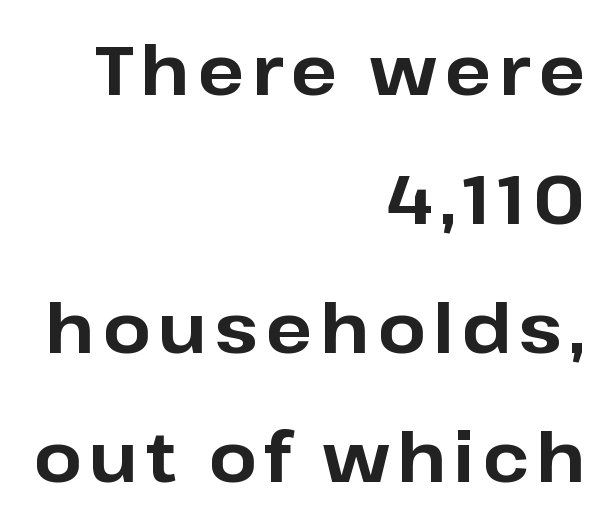
Q: Is the text bold? A: Yes.
Q: Is the text italic (slanted)? A: No, it is upright.
Q: Is the typeface a serif or a sans-serif typeface? A: Sans-serif.
Q: Is the text underlined? A: No.
Q: How is the paragraph aligned? A: Right-aligned.
Q: Width (condensed, normal, or wide)? A: Normal.
Q: Stroke contrast? A: Low.
Q: x-height? A: Medium.
Q: Monospaced? A: No.
